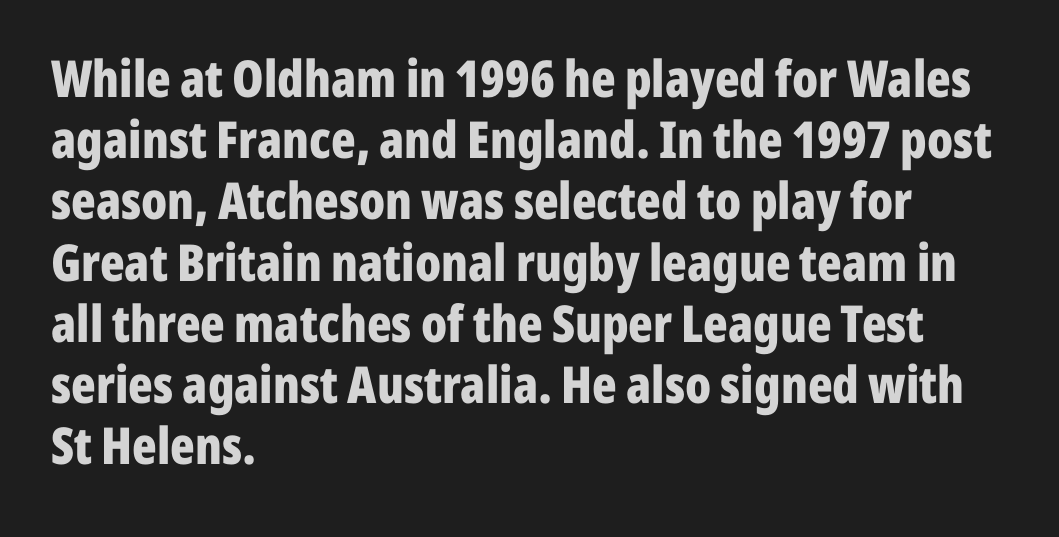
{"serif": "no", "italic": "no", "bold": "yes", "weight": "bold", "width": "condensed", "stroke_contrast": "low", "x_height": "medium", "monospaced": "no", "underline": "no", "align": "left", "line_spacing_ratio": 1.2, "letter_spacing": "normal", "letter_spacing_em": 0.0, "glyph_px": 51}
